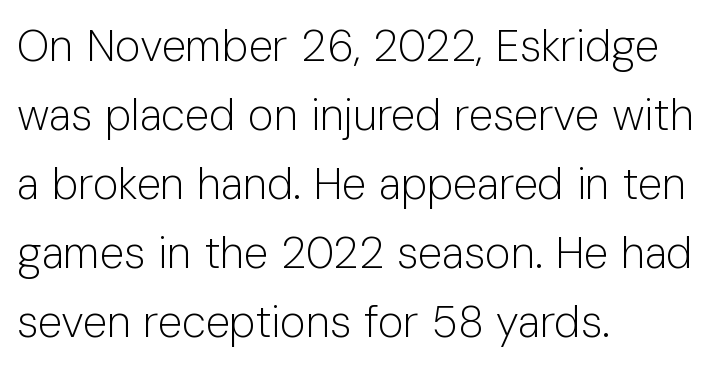
The horizontal fit of the characters is conventional and even. Nope, no serifs anywhere on these letters. On a weight scale, this lands at 450 or below. The glyphs are unaccompanied by any horizontal stroke below them.
